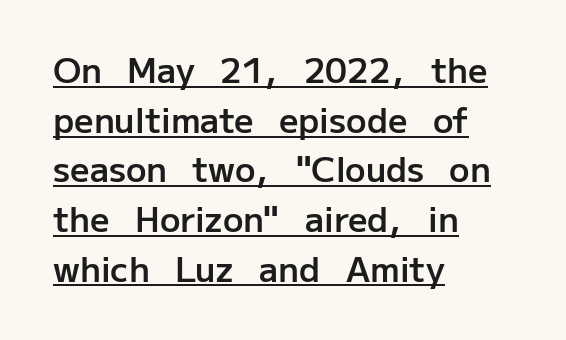
The image shows 34 px semibold sans-serif type, upright; set left-aligned, normal line spacing (1.46x), normal letter spacing, underlined; low stroke contrast and a medium x-height.
